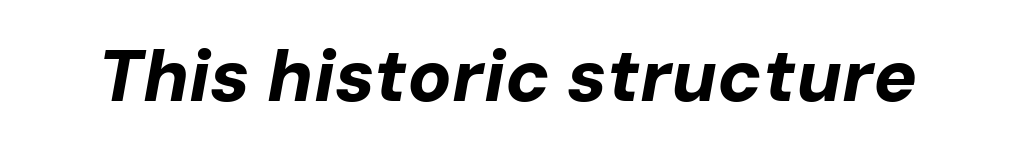
Q: Is the text bold? A: Yes.
Q: Is the text italic (slanted)? A: Yes, it leans right by about 10 degrees.
Q: Is the text underlined? A: No.
Q: Is the spacing between letters normal or unusually wide? A: Normal.
Q: Width (condensed, normal, or wide)? A: Normal.
Q: Stroke contrast? A: Low.
Q: x-height? A: Medium.
Q: Monospaced? A: No.
